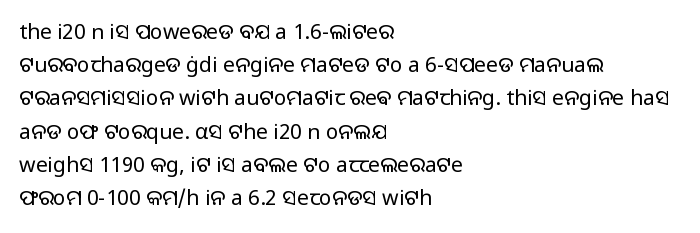
Q: Is the text bold? A: No.
Q: Is the text italic (slanted)? A: No, it is upright.
Q: Is the text underlined? A: No.
Q: How is the paragraph aligned? A: Left-aligned.
Q: Is the spacing between letters normal or unusually wide? A: Normal.
Q: Is the spacing between lines tight, normal or loose? A: Normal.
